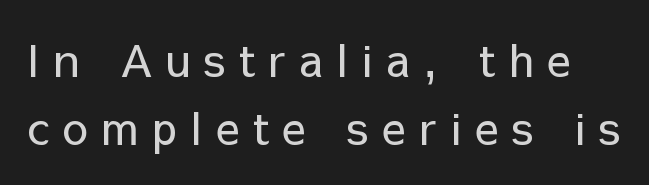
The image shows 45 px regular-weight sans-serif type, upright; set normal line spacing (1.51x), unusually wide letter spacing (+0.3 em), not underlined; low stroke contrast and a medium x-height.
